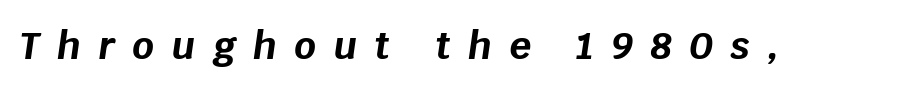
Q: Is the text bold? A: Yes.
Q: Is the text italic (slanted)? A: Yes, it leans right by about 8 degrees.
Q: Is the text underlined? A: No.
Q: Is the spacing between letters normal or unusually wide? A: Unusually wide.
Q: Width (condensed, normal, or wide)? A: Normal.
Q: Stroke contrast? A: Low.
Q: x-height? A: Large.
Q: Monospaced? A: No.
